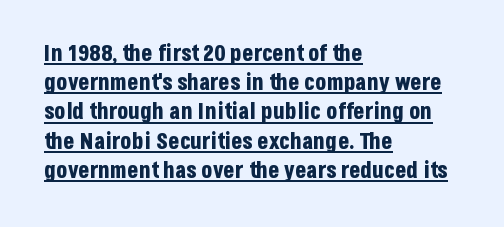
Q: Is the text bold? A: Yes.
Q: Is the text italic (slanted)? A: No, it is upright.
Q: Is the text underlined? A: Yes.
Q: How is the paragraph aligned? A: Left-aligned.
Q: Is the spacing between letters normal or unusually wide? A: Normal.
Q: Is the spacing between lines tight, normal or loose? A: Normal.
